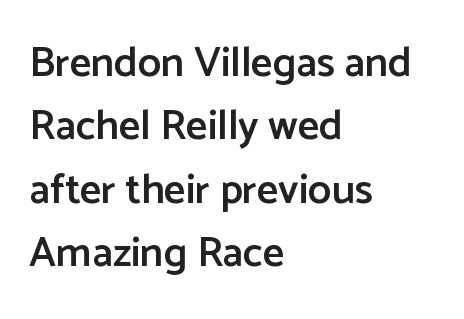
{"serif": "no", "italic": "no", "bold": "semi", "weight": "semibold", "width": "normal", "stroke_contrast": "low", "x_height": "medium", "monospaced": "no", "underline": "no", "align": "left", "line_spacing": "normal", "line_spacing_ratio": 1.51, "letter_spacing": "normal", "letter_spacing_em": 0.0, "glyph_px": 42}
